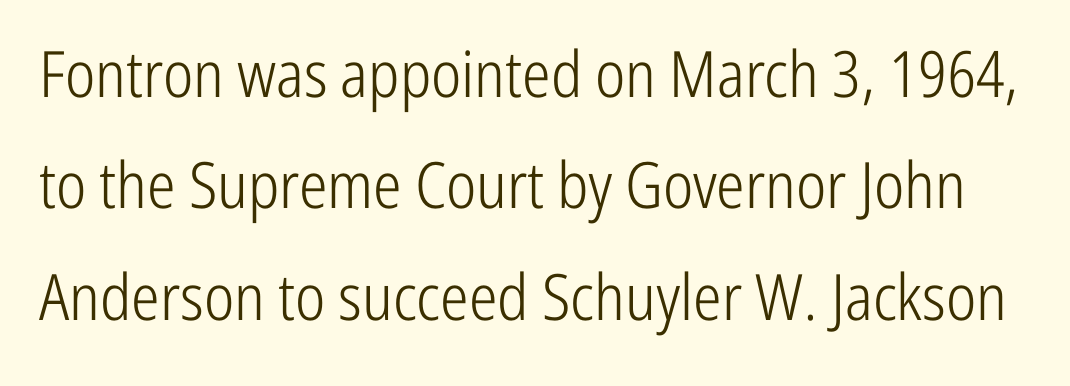
The image shows 64 px light, condensed sans-serif type, upright; set line spacing 1.74x, normal letter spacing, not underlined; low stroke contrast and a medium x-height.
